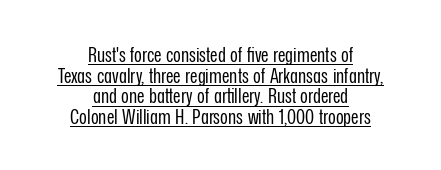
{"italic": "no", "bold": "no", "underline": "yes", "align": "center", "line_spacing": "tight", "line_spacing_ratio": 0.98, "letter_spacing": "normal", "letter_spacing_em": 0.0, "glyph_px": 21}
